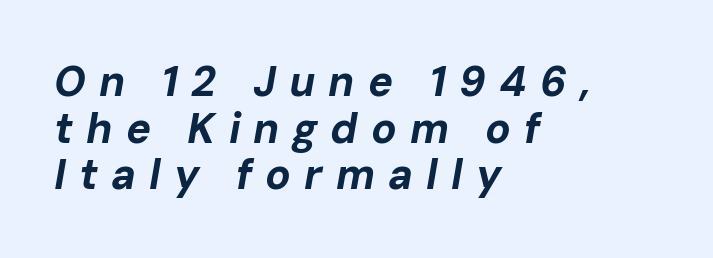
Q: Is the text bold? A: Yes.
Q: Is the text italic (slanted)? A: Yes, it leans right by about 10 degrees.
Q: Is the text underlined? A: No.
Q: How is the paragraph aligned? A: Left-aligned.
Q: Is the spacing between letters normal or unusually wide? A: Unusually wide.
Q: Is the spacing between lines tight, normal or loose? A: Tight.
Q: Width (condensed, normal, or wide)? A: Normal.
Q: Stroke contrast? A: Low.
Q: x-height? A: Medium.
Q: Monospaced? A: No.
